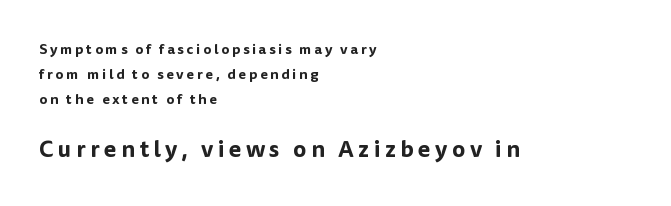
Quick note: underline off. Notice how the stems are strictly vertical — no italics here. One-word summary of the alignment: left. In this sample the second text group is rendered at the bigger scale.
